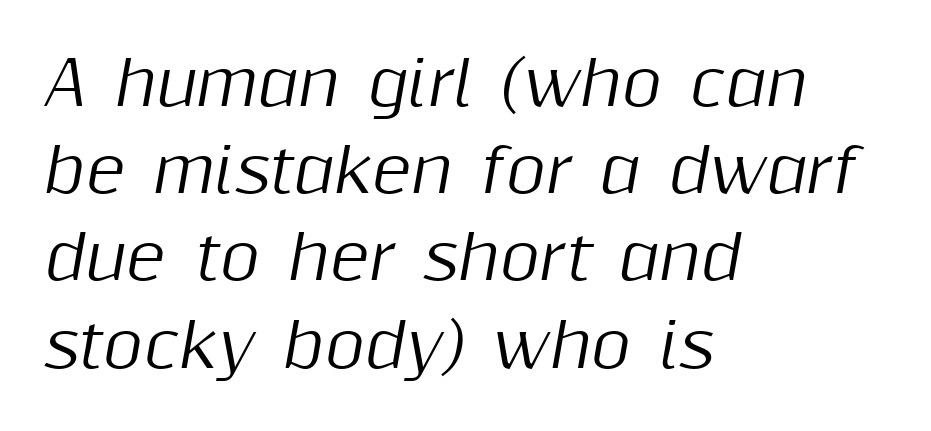
{"italic": "yes", "lean": "right", "slant_degrees": 10, "width": "normal", "stroke_contrast": "medium", "x_height": "medium", "monospaced": "no", "underline": "no", "align": "left", "line_spacing": "normal", "line_spacing_ratio": 1.43, "letter_spacing": "normal", "letter_spacing_em": 0.0, "glyph_px": 61}
